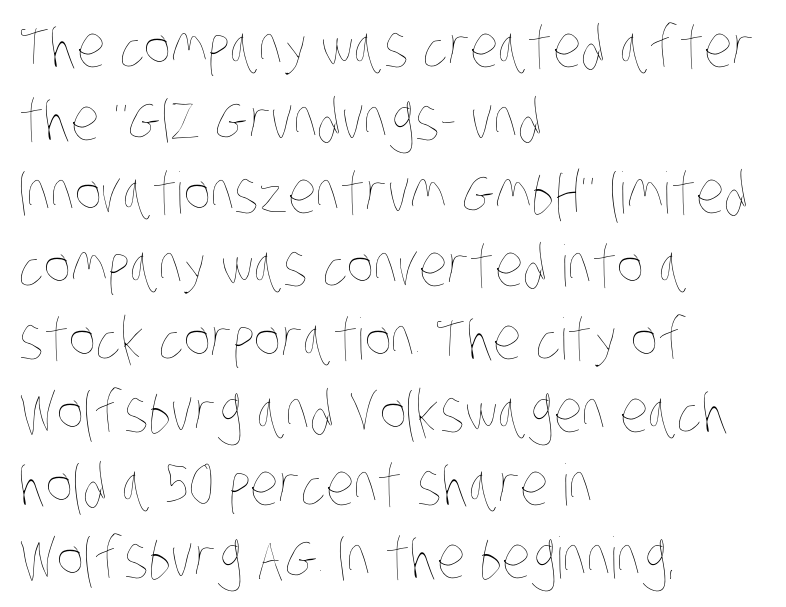
Q: Is the text bold? A: No.
Q: Is the text underlined? A: No.
Q: How is the paragraph aligned? A: Left-aligned.
Q: Is the spacing between letters normal or unusually wide? A: Normal.
Q: Is the spacing between lines tight, normal or loose? A: Normal.
Q: Width (condensed, normal, or wide)? A: Condensed.
Q: Stroke contrast? A: Low.
Q: x-height? A: Large.
Q: Monospaced? A: No.
